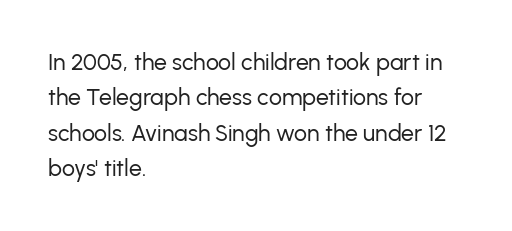
The face looks like a standard text weight, possibly lighter. Vertical strokes here are truly vertical. These lines keep a tight, regular rhythm from letter to letter. Leading matches the norm, producing a regular column. Left-aligned paragraph, ragged on the right. The space directly below the letters is spotless.
